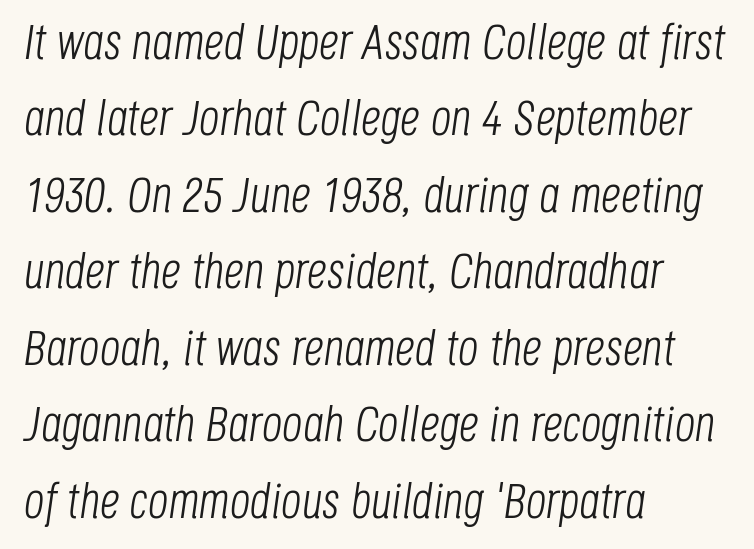
Q: Is the text bold? A: No.
Q: Is the text italic (slanted)? A: Yes, it leans right by about 8 degrees.
Q: Is the text underlined? A: No.
Q: How is the paragraph aligned? A: Left-aligned.
Q: Is the spacing between letters normal or unusually wide? A: Normal.
Q: Is the spacing between lines tight, normal or loose? A: Normal.
Q: Width (condensed, normal, or wide)? A: Condensed.
Q: Stroke contrast? A: Low.
Q: x-height? A: Large.
Q: Monospaced? A: No.
